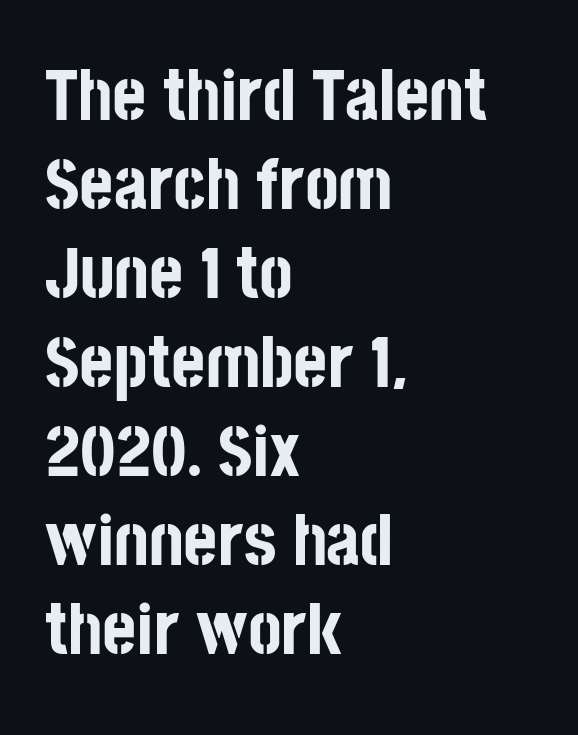
{"serif": "no", "italic": "no", "bold": "yes", "weight": "bold", "width": "condensed", "stroke_contrast": "low", "x_height": "large", "monospaced": "no", "underline": "no", "align": "left", "line_spacing_ratio": 1.22, "letter_spacing": "normal", "letter_spacing_em": 0.0, "glyph_px": 73}
